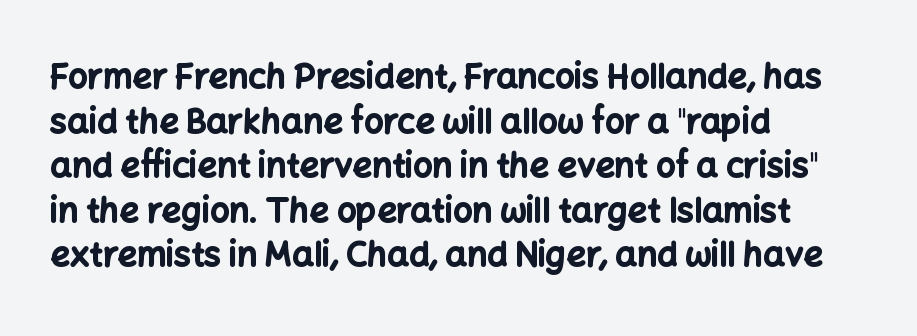
{"serif": "no", "italic": "no", "bold": "yes", "weight": "bold", "width": "normal", "stroke_contrast": "low", "x_height": "medium", "monospaced": "no", "underline": "no", "align": "left", "line_spacing": "normal", "line_spacing_ratio": 1.31, "letter_spacing": "normal", "letter_spacing_em": 0.0, "glyph_px": 34}
